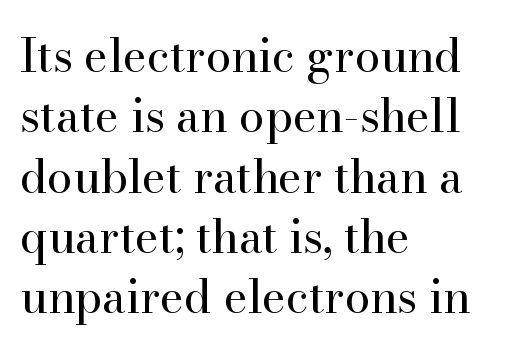
The font's upright variant was chosen for this text. Horizontal bands of white between lines are of average thickness. The zone under the glyphs is completely vacant. The ragged edge is on the right, which tells us the setting is flush left.
